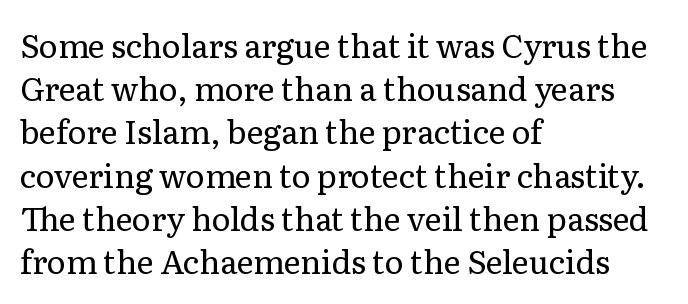
Q: Is the text bold? A: No.
Q: Is the text italic (slanted)? A: No, it is upright.
Q: Is the typeface a serif or a sans-serif typeface? A: Serif.
Q: Is the text underlined? A: No.
Q: How is the paragraph aligned? A: Left-aligned.
Q: Is the spacing between letters normal or unusually wide? A: Normal.
Q: Is the spacing between lines tight, normal or loose? A: Normal.
Q: Width (condensed, normal, or wide)? A: Normal.
Q: Stroke contrast? A: Low.
Q: x-height? A: Medium.
Q: Monospaced? A: No.
